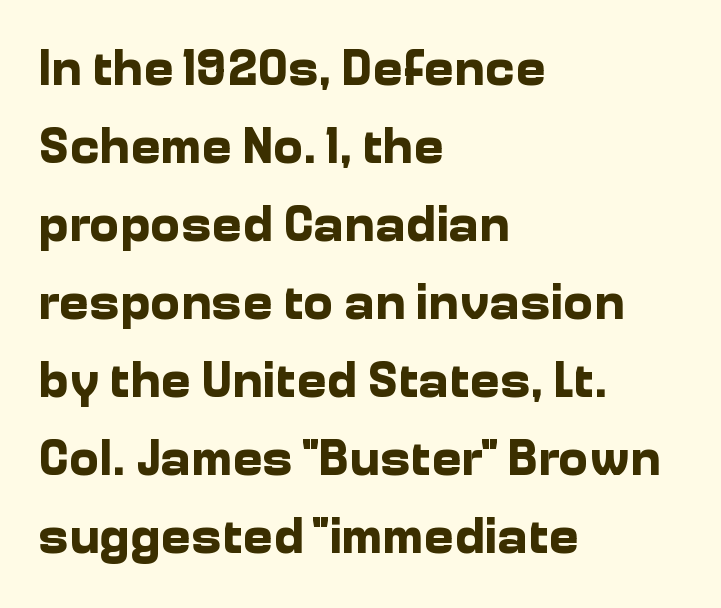
{"serif": "no", "italic": "no", "bold": "yes", "weight": "bold", "width": "normal", "stroke_contrast": "low", "x_height": "medium", "monospaced": "no", "underline": "no", "align": "left", "line_spacing": "normal", "line_spacing_ratio": 1.53, "letter_spacing": "normal", "letter_spacing_em": 0.0, "glyph_px": 51}
